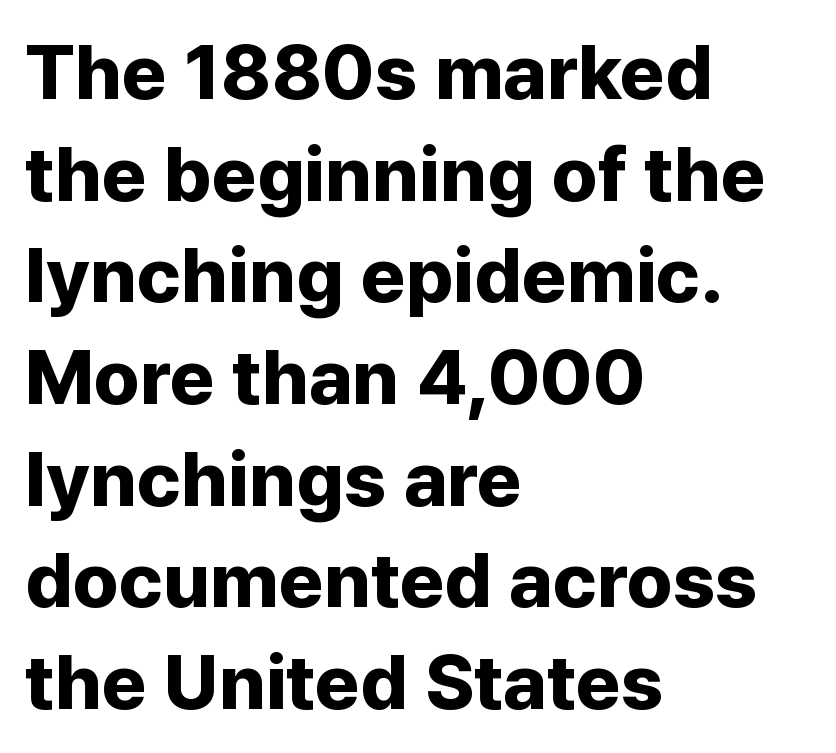
These lines stack with their left ends in a neat column. Quick note: not italic, upright. The rendering shows plain stroke endings on the letterforms — a sans-serif design. The rendering uses natural spacing where letterforms have individual widths. If you measured baseline to baseline, you'd find a middling distance.
